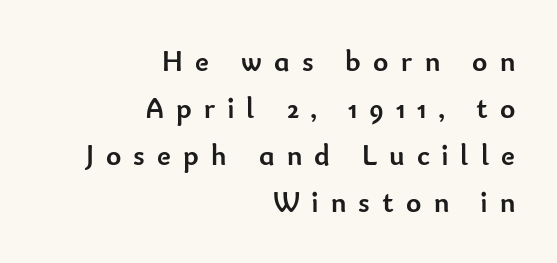
The image shows 29 px semibold sans-serif type, upright; set right-aligned, normal line spacing (1.62x), unusually wide letter spacing (+0.42 em), not underlined; low stroke contrast and a small x-height.
